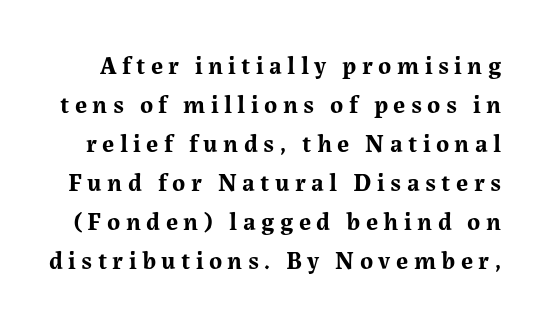
{"italic": "no", "bold": "yes", "underline": "no", "line_spacing": "normal", "line_spacing_ratio": 1.56, "letter_spacing": "wide", "letter_spacing_em": 0.22, "glyph_px": 25}
